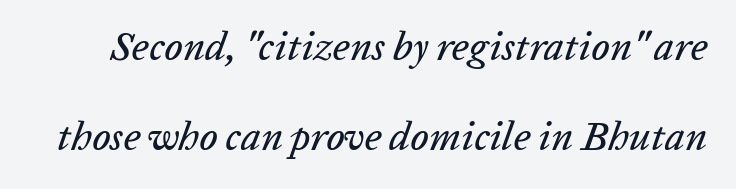
{"italic": "yes", "lean": "right", "slant_degrees": 20, "width": "normal", "stroke_contrast": "low", "x_height": "medium", "monospaced": "no", "underline": "no", "line_spacing": "loose", "line_spacing_ratio": 2.24, "letter_spacing": "normal", "letter_spacing_em": 0.0, "glyph_px": 40}
